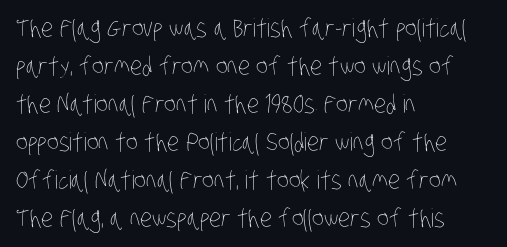
Teacher's note: observe the even left margin — that is flush-left alignment. A clean baseline with only descenders dipping below it. The designer left line spacing at the default. Characters follow at the spacing the type designer built in.
